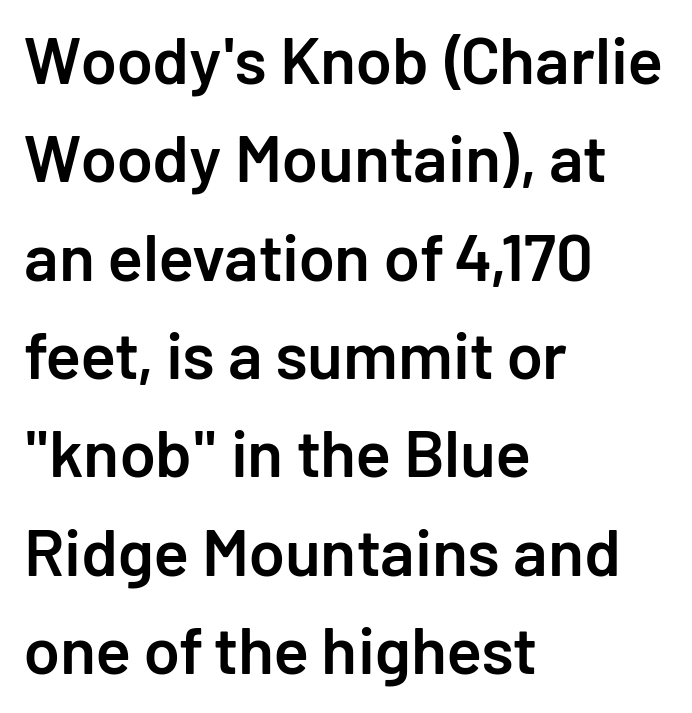
{"serif": "no", "italic": "no", "bold": "semi", "weight": "semibold", "width": "normal", "stroke_contrast": "low", "x_height": "medium", "monospaced": "no", "underline": "no", "align": "left", "line_spacing": "normal", "line_spacing_ratio": 1.49, "letter_spacing": "normal", "letter_spacing_em": 0.0, "glyph_px": 66}
